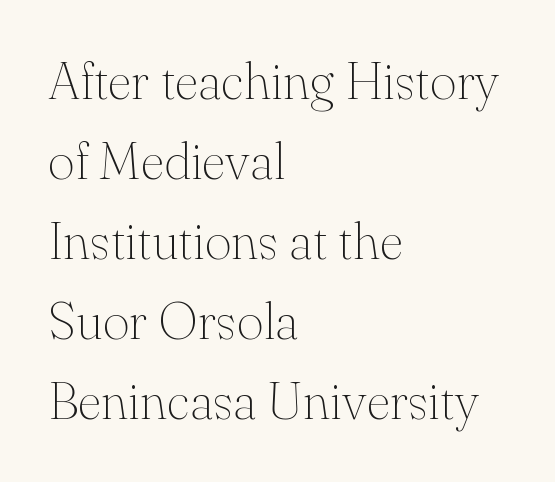
Regarding serifs, this sample has them. Nobody drew a line under any word here. Vertically, the passage feels balanced, rows spaced as you'd expect. Designer's note — italics off, roman on. The line texture is even and compact thanks to regular tracking. Proportional: the letters do not fall into vertical columns.
